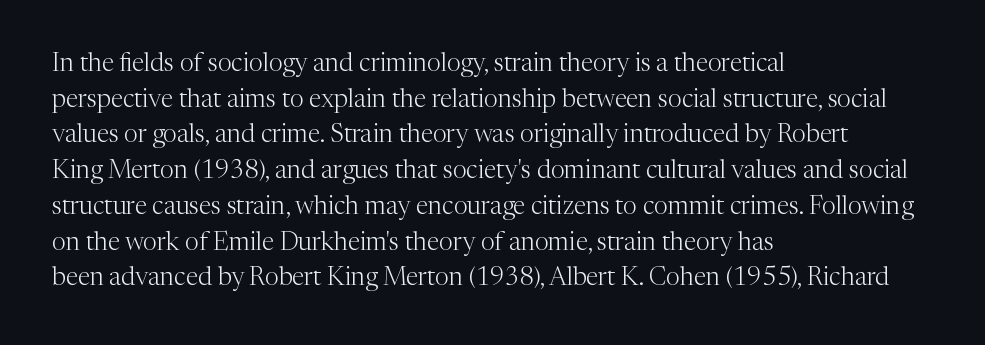
No word sits above an underline. These lines stack with their left ends in a neat column. The line-height multiplier appears to be the usual default. Ordinary non-slanted type is in use. Students, note that the glyphs here touch the page at normal intervals.
